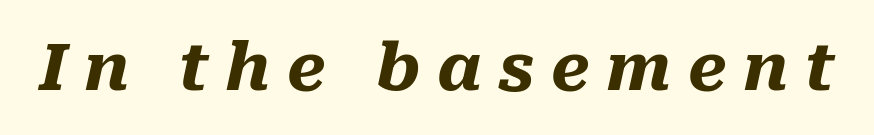
Q: Is the text bold? A: Yes.
Q: Is the text italic (slanted)? A: Yes, it leans right by about 10 degrees.
Q: Is the text underlined? A: No.
Q: Is the spacing between letters normal or unusually wide? A: Unusually wide.
Q: Width (condensed, normal, or wide)? A: Normal.
Q: Stroke contrast? A: Medium.
Q: x-height? A: Medium.
Q: Monospaced? A: No.
